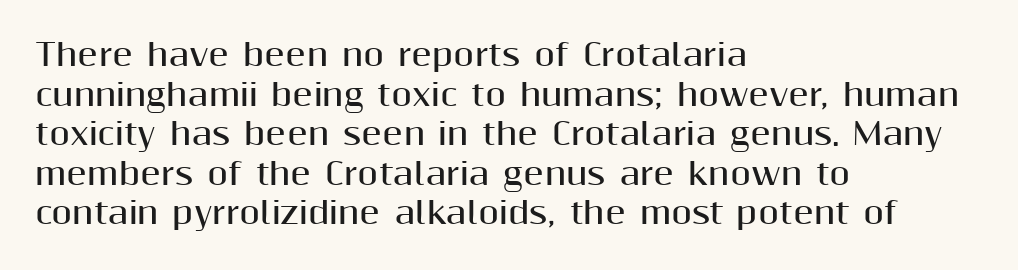
{"serif": "no", "italic": "no", "bold": "yes", "weight": "bold", "width": "normal", "stroke_contrast": "medium", "x_height": "medium", "monospaced": "no", "underline": "no", "align": "left", "line_spacing": "normal", "line_spacing_ratio": 1.32, "letter_spacing": "normal", "letter_spacing_em": 0.0, "glyph_px": 30}
